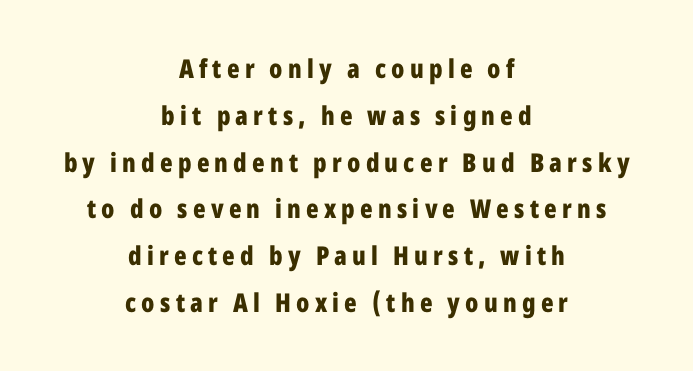
Q: Is the text bold? A: Yes.
Q: Is the text italic (slanted)? A: No, it is upright.
Q: Is the text underlined? A: No.
Q: How is the paragraph aligned? A: Centered.
Q: Is the spacing between letters normal or unusually wide? A: Unusually wide.
